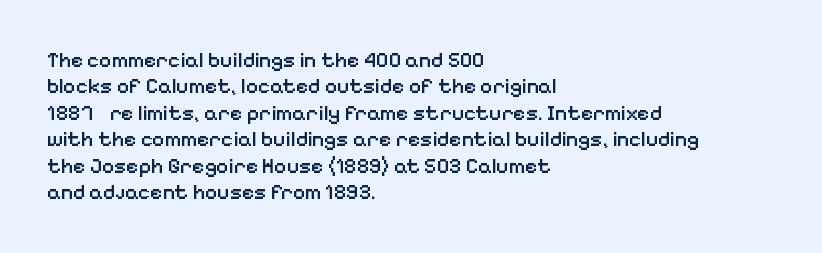
{"italic": "no", "bold": "semi", "underline": "no", "align": "left", "line_spacing": "normal", "line_spacing_ratio": 1.26, "letter_spacing": "normal", "letter_spacing_em": 0.0, "glyph_px": 21}
